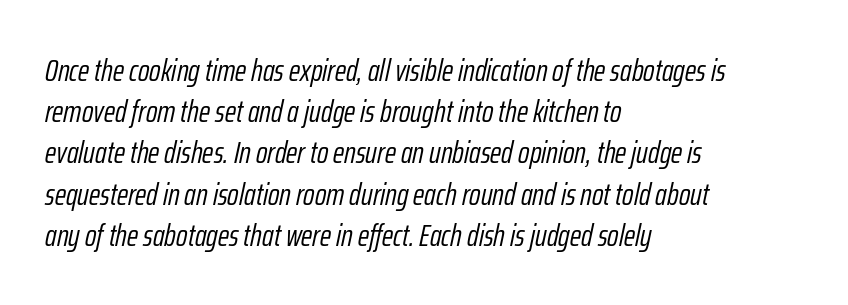
Slant detected: the letters are inclined. The letters look calm and open, with moderate or lighter stems. Each letter keeps its own natural width here, so spacing adapts to shape. The strip under each line holds only bare page.
